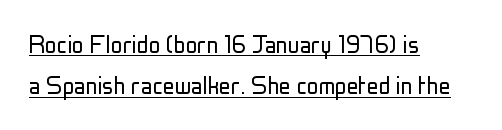
The image shows 29 px light, condensed sans-serif type, upright; set left-aligned, normal line spacing (1.43x), normal letter spacing, underlined; low stroke contrast and a medium x-height.
